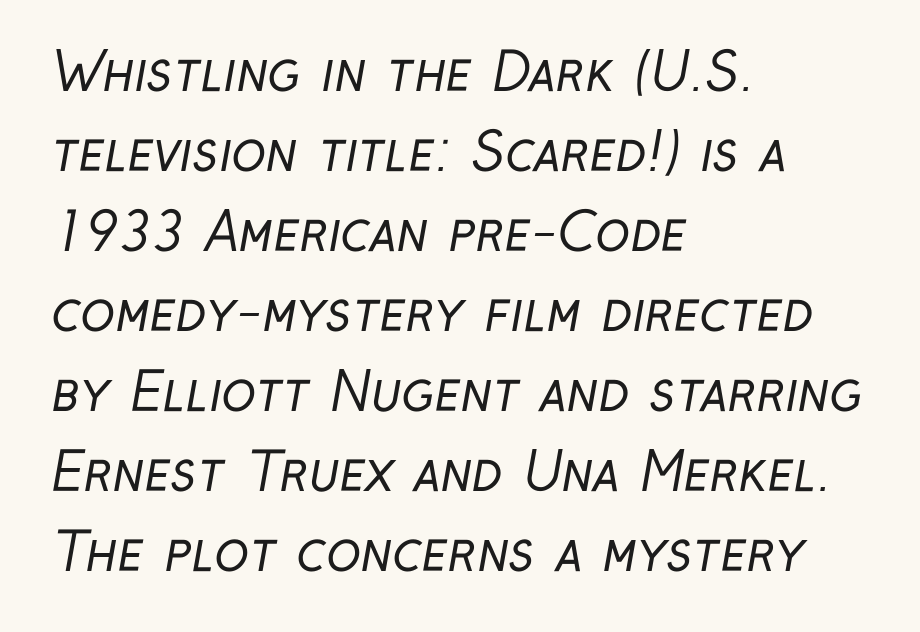
Compared with a centered layout, this one pins lines to the left instead. Stem width sits at or under what a default text font uses. Does the type have serifs? No, each stem ends abruptly. Spacing verdict: proportional, widths tailored to each character. Each new line begins a customary step beneath the previous one. Rule under the text: the space is simply empty.
